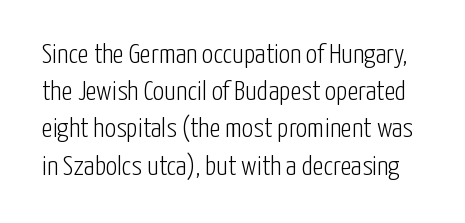
Q: Is the text bold? A: No.
Q: Is the text italic (slanted)? A: No, it is upright.
Q: Is the typeface a serif or a sans-serif typeface? A: Sans-serif.
Q: Is the text underlined? A: No.
Q: Is the spacing between letters normal or unusually wide? A: Normal.
Q: Is the spacing between lines tight, normal or loose? A: Normal.
Q: Width (condensed, normal, or wide)? A: Condensed.
Q: Stroke contrast? A: Low.
Q: x-height? A: Medium.
Q: Monospaced? A: No.
